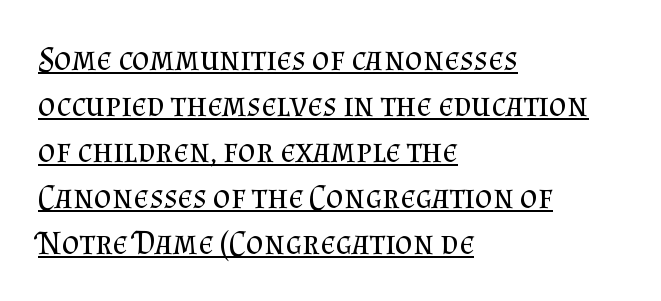
Q: Is the text bold? A: No.
Q: Is the text italic (slanted)? A: No, it is upright.
Q: Is the typeface a serif or a sans-serif typeface? A: Serif.
Q: Is the text underlined? A: Yes.
Q: How is the paragraph aligned? A: Left-aligned.
Q: Is the spacing between letters normal or unusually wide? A: Normal.
Q: Is the spacing between lines tight, normal or loose? A: Normal.
Q: Width (condensed, normal, or wide)? A: Normal.
Q: Stroke contrast? A: Medium.
Q: x-height? A: Small.
Q: Monospaced? A: No.
